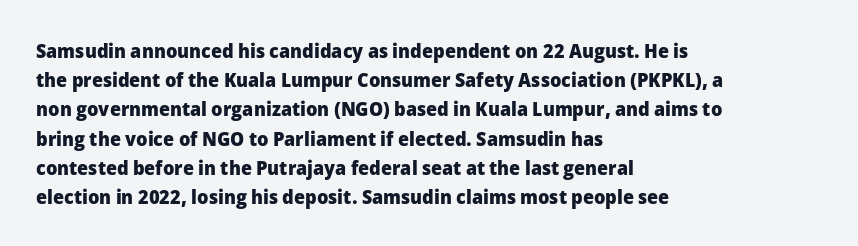
Q: Is the text bold? A: Yes.
Q: Is the text italic (slanted)? A: No, it is upright.
Q: Is the text underlined? A: No.
Q: How is the paragraph aligned? A: Left-aligned.
Q: Is the spacing between letters normal or unusually wide? A: Normal.
Q: Is the spacing between lines tight, normal or loose? A: Normal.
